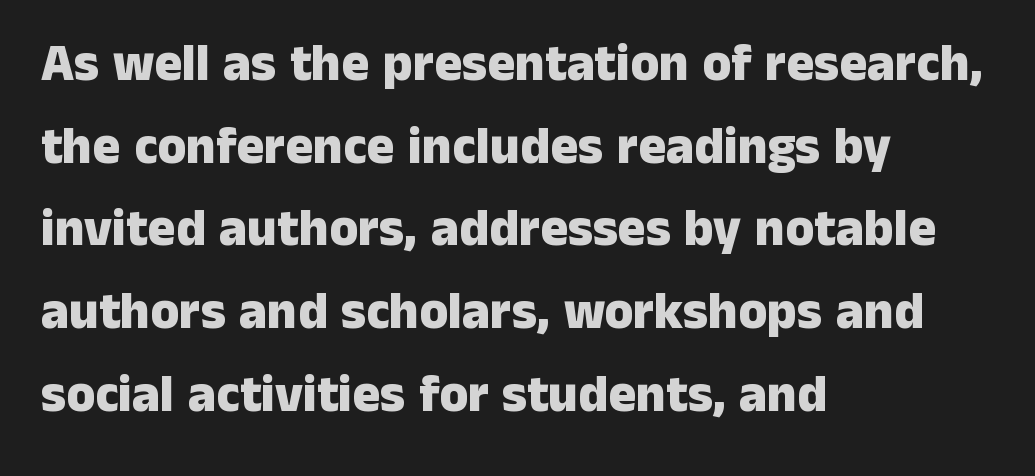
Is there any slant? The stems are plumb. Each line starts at the same left margin while the right side varies. Letterform terminals end flat and unadorned throughout the passage. Honestly, the row spacing looks completely unremarkable. You could not count columns in this text — the font is proportionally spaced. Students, note that the glyphs here touch the page at normal intervals.
